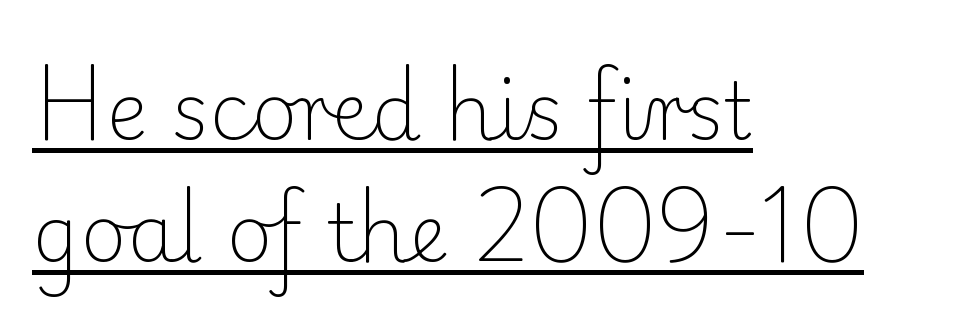
{"serif": "yes", "italic": "no", "bold": "no", "weight": "light", "width": "normal", "stroke_contrast": "low", "x_height": "small", "monospaced": "no", "underline": "yes", "align": "left", "line_spacing": "normal", "line_spacing_ratio": 1.54, "letter_spacing": "normal", "letter_spacing_em": 0.0, "glyph_px": 79}
